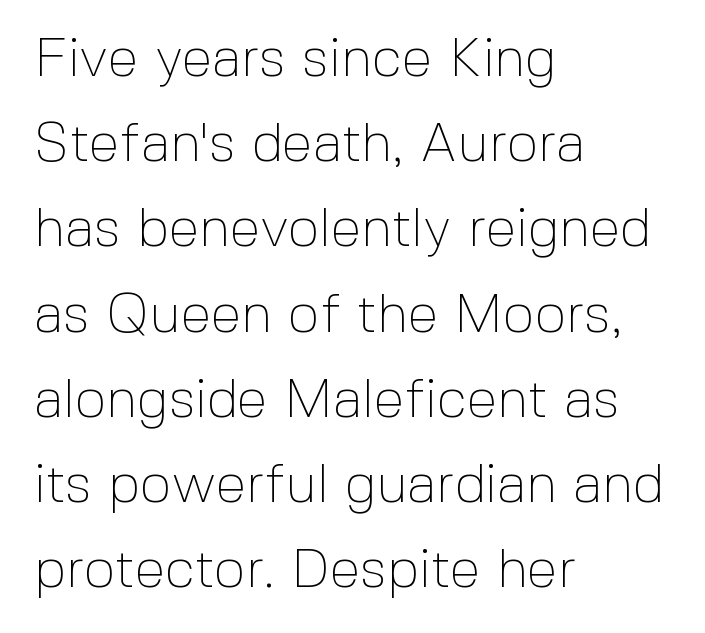
The image shows 55 px thin sans-serif type, upright; set left-aligned, normal line spacing (1.55x), normal letter spacing, not underlined; a medium x-height.
